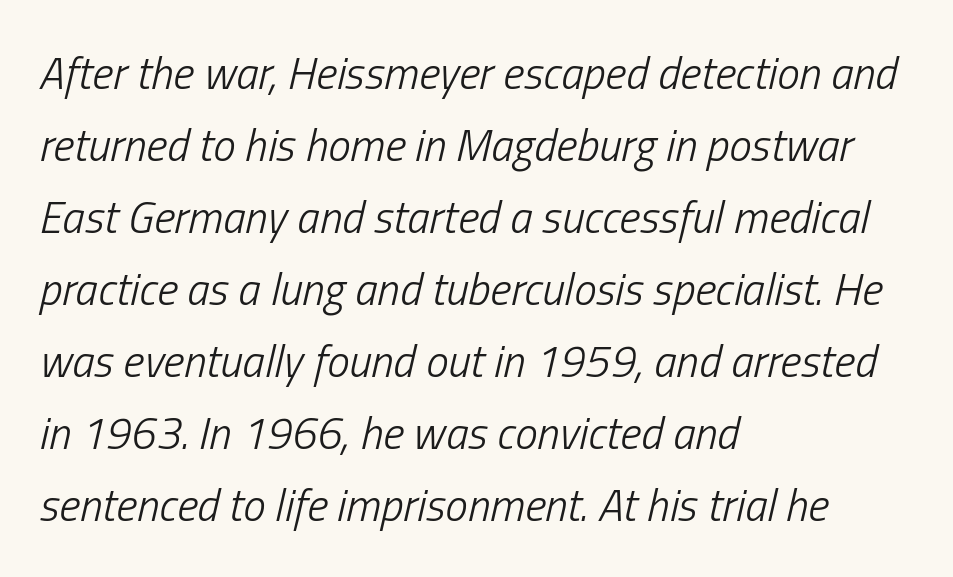
The image shows 45 px light, condensed type, italic (leaning right); set left-aligned, normal line spacing (1.6x), normal letter spacing, not underlined; low stroke contrast and a medium x-height.
